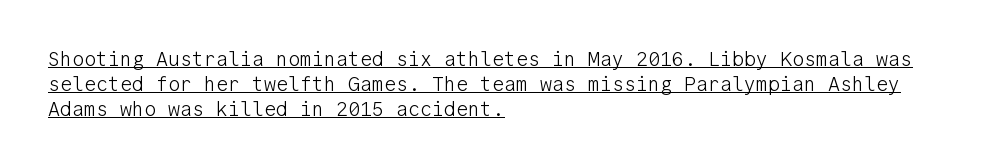
Summary of weight: not heavy and not bold. The specimen reads as upright at a glance. Somebody hit Ctrl+U on this one — the words are underlined. Compared with typical body copy, the letter spacing here is the same. Typeset ragged right — the left edge is the straight one.
